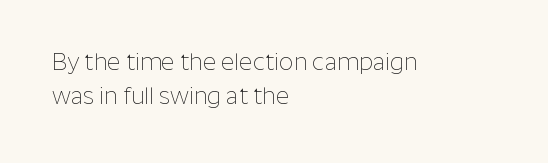
Q: Is the text bold? A: No.
Q: Is the text italic (slanted)? A: No, it is upright.
Q: Is the text underlined? A: No.
Q: How is the paragraph aligned? A: Left-aligned.
Q: Is the spacing between letters normal or unusually wide? A: Normal.
Q: Is the spacing between lines tight, normal or loose? A: Normal.
